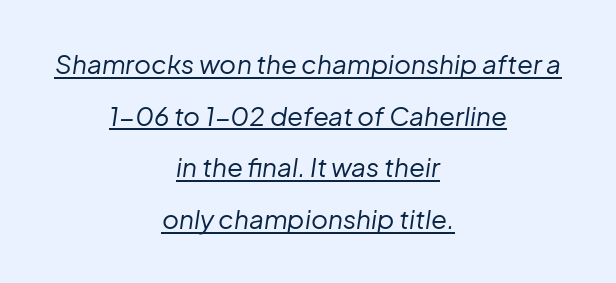
Q: Is the text bold? A: No.
Q: Is the text italic (slanted)? A: Yes, it leans right by about 8 degrees.
Q: Is the text underlined? A: Yes.
Q: How is the paragraph aligned? A: Centered.
Q: Is the spacing between letters normal or unusually wide? A: Normal.
Q: Is the spacing between lines tight, normal or loose? A: Loose.
